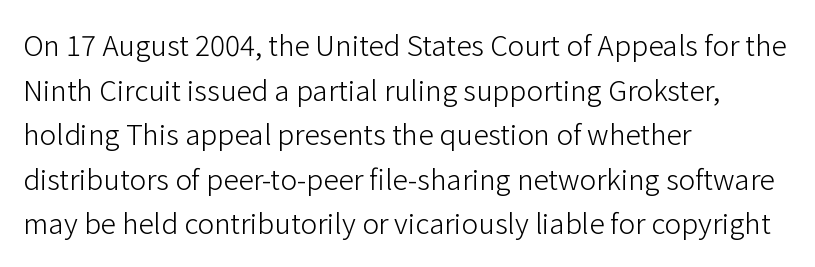
{"serif": "no", "italic": "no", "bold": "no", "weight": "light", "width": "normal", "stroke_contrast": "low", "x_height": "medium", "monospaced": "no", "underline": "no", "align": "left", "line_spacing": "normal", "line_spacing_ratio": 1.59, "letter_spacing": "normal", "letter_spacing_em": 0.0, "glyph_px": 28}
